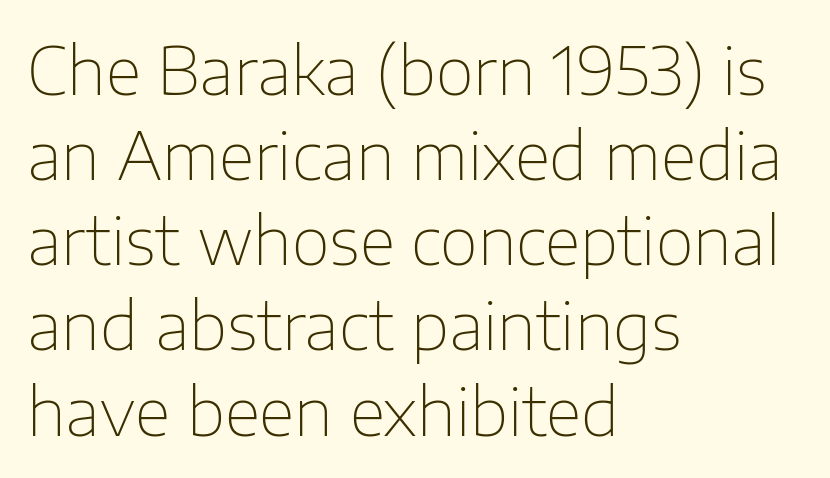
The image shows 66 px thin sans-serif type, upright; set left-aligned, normal line spacing (1.29x), normal letter spacing, not underlined; low stroke contrast and a medium x-height.
